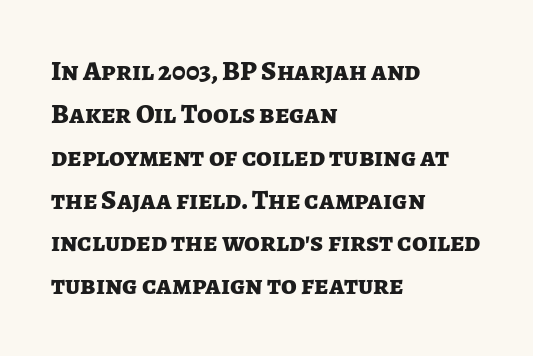
You can tell from the bare stems that sans-serif type was used. Note the varied advance widths — an 'i' is clearly narrower than an 'm'. Does the leading feel generous? No, just average. The passage shown has conventional tracking throughout. Each row of text sits above clean, open space. A roman cut, with each character standing at attention.
